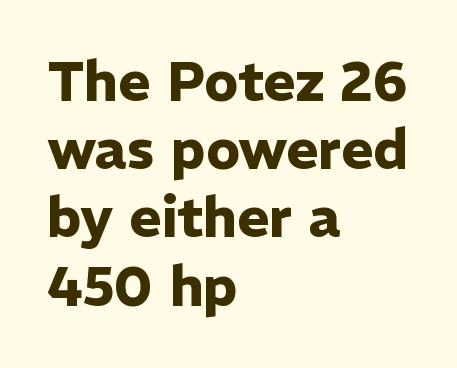
Weight: bold. The specimen reads as upright at a glance. You could not count columns in this text — the font is proportionally spaced. The gap between lines stays unmarked.
